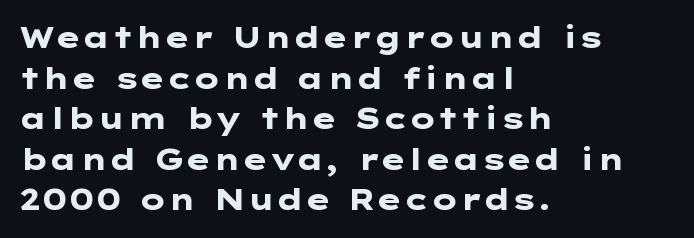
Q: Is the text bold? A: Yes.
Q: Is the text italic (slanted)? A: No, it is upright.
Q: Is the typeface a serif or a sans-serif typeface? A: Sans-serif.
Q: Is the text underlined? A: No.
Q: How is the paragraph aligned? A: Left-aligned.
Q: Is the spacing between letters normal or unusually wide? A: Normal.
Q: Is the spacing between lines tight, normal or loose? A: Normal.
Q: Width (condensed, normal, or wide)? A: Wide.
Q: Stroke contrast? A: Low.
Q: x-height? A: Medium.
